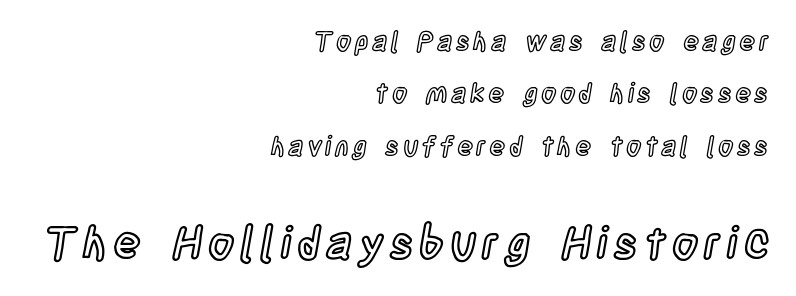
{"width": "condensed", "x_height": "large", "monospaced": "no", "underline": "no", "align": "right", "line_spacing": "loose", "line_spacing_ratio": 2.01, "larger_block": "second", "size_ratio": 1.73, "glyph_px": 45}
